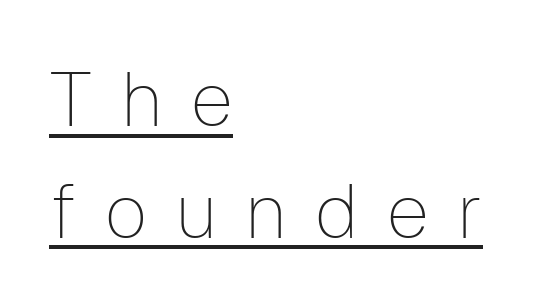
Q: Is the text bold? A: No.
Q: Is the text italic (slanted)? A: No, it is upright.
Q: Is the typeface a serif or a sans-serif typeface? A: Sans-serif.
Q: Is the text underlined? A: Yes.
Q: How is the paragraph aligned? A: Left-aligned.
Q: Is the spacing between letters normal or unusually wide? A: Unusually wide.
Q: Is the spacing between lines tight, normal or loose? A: Normal.
Q: Width (condensed, normal, or wide)? A: Normal.
Q: Stroke contrast? A: Low.
Q: x-height? A: Medium.
Q: Monospaced? A: No.
